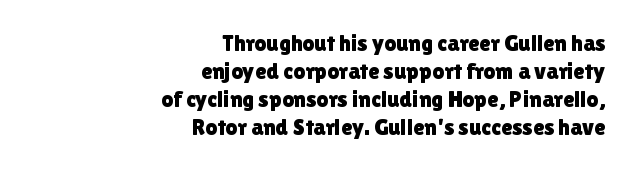
{"italic": "no", "underline": "no", "align": "right", "line_spacing_ratio": 1.22, "letter_spacing": "normal", "letter_spacing_em": 0.0, "glyph_px": 23}
